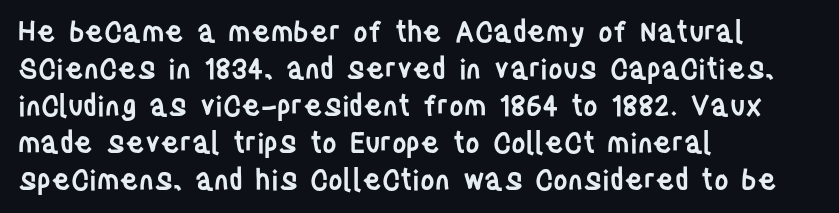
{"serif": "no", "italic": "no", "bold": "semi", "weight": "semibold", "width": "condensed", "stroke_contrast": "low", "x_height": "large", "monospaced": "no", "underline": "no", "align": "left", "line_spacing": "normal", "line_spacing_ratio": 1.32, "letter_spacing": "normal", "letter_spacing_em": 0.0, "glyph_px": 28}
